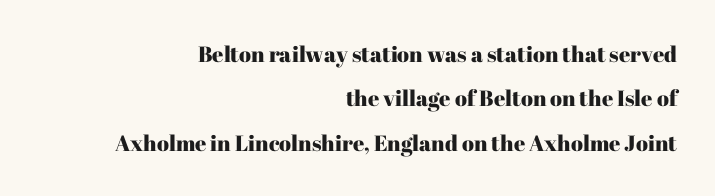
The ragged edge is on the left, which tells us the setting is flush right. Ascenders rise straight up at ninety degrees. Has an underline been added? It has not. The line-height multiplier appears high, well above default. Nobody touched the tracking dial on this one.
